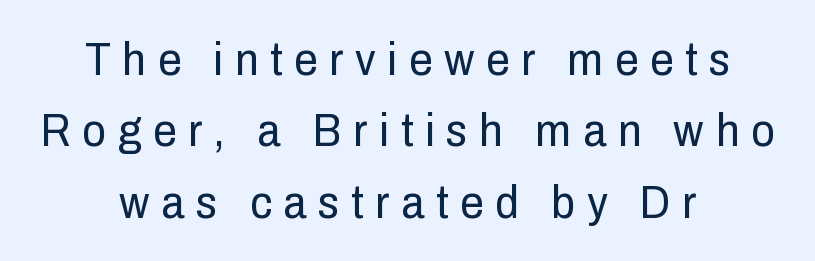
Letters have the restrained weight of plain body copy at most. One-word summary of the alignment: center. Grotesque or geometric, the face here clearly has no serifs. The space directly below the letters is spotless. Tracking here is generous; glyphs stand well apart from one another. The axis of the letterforms is exactly vertical.
